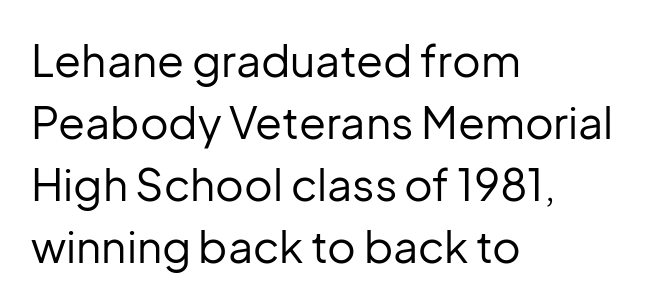
The image shows 44 px regular-weight sans-serif type, upright; set left-aligned, normal line spacing (1.41x), normal letter spacing, not underlined; low stroke contrast and a medium x-height.
